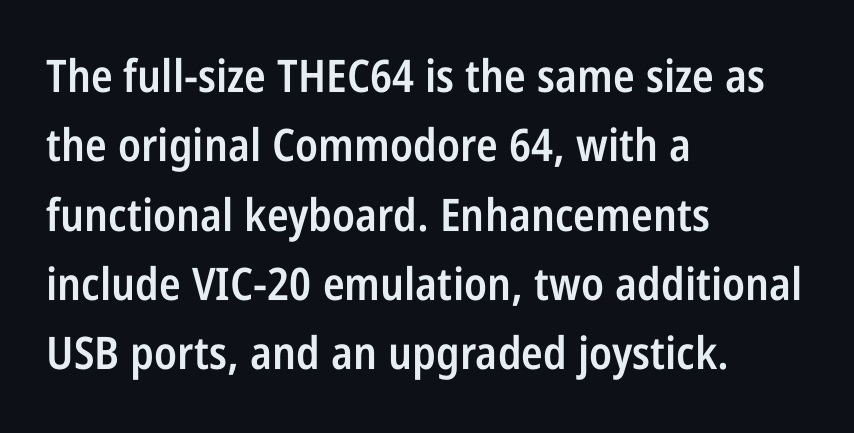
Leading: standard. The glyphs in this specimen are sans serif. The passage shown is not underscored anywhere. The font's upright variant was chosen for this text.
